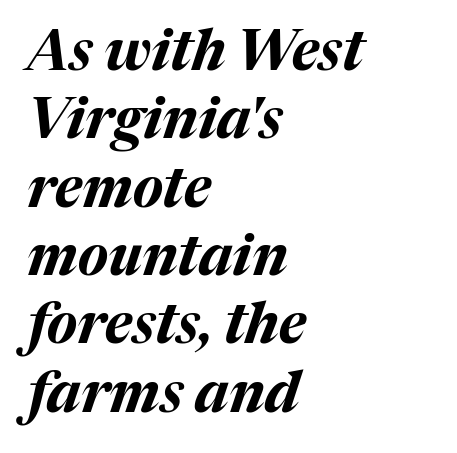
The image shows 56 px bold type, italic (leaning right); set left-aligned, line spacing 1.22x, normal letter spacing, not underlined; medium stroke contrast and a medium x-height.
